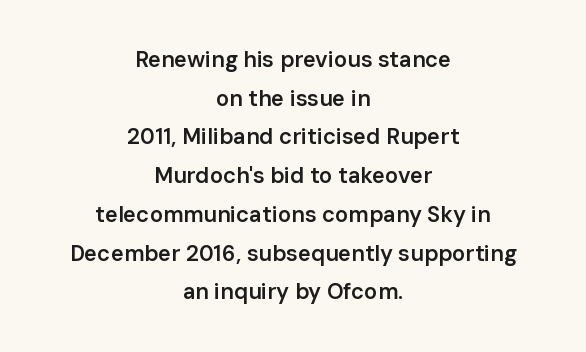
The image shows 22 px text type, upright; set centered, line spacing 1.76x, normal letter spacing, not underlined.
